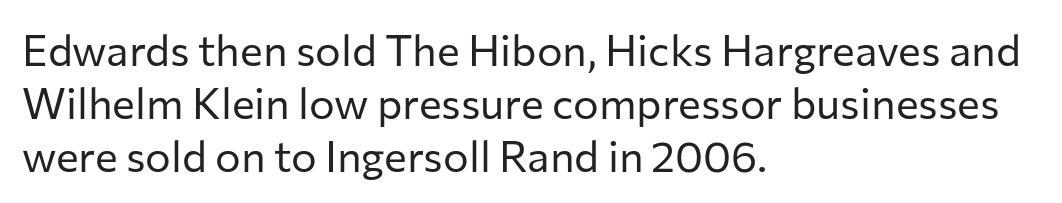
Q: Is the text bold? A: No.
Q: Is the text italic (slanted)? A: No, it is upright.
Q: Is the typeface a serif or a sans-serif typeface? A: Sans-serif.
Q: Is the text underlined? A: No.
Q: How is the paragraph aligned? A: Left-aligned.
Q: Is the spacing between letters normal or unusually wide? A: Normal.
Q: Width (condensed, normal, or wide)? A: Normal.
Q: Stroke contrast? A: Low.
Q: x-height? A: Medium.
Q: Monospaced? A: No.
